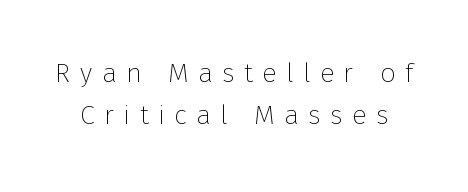
{"italic": "no", "bold": "no", "underline": "no", "line_spacing": "normal", "line_spacing_ratio": 1.56, "letter_spacing": "wide", "letter_spacing_em": 0.35, "glyph_px": 27}
